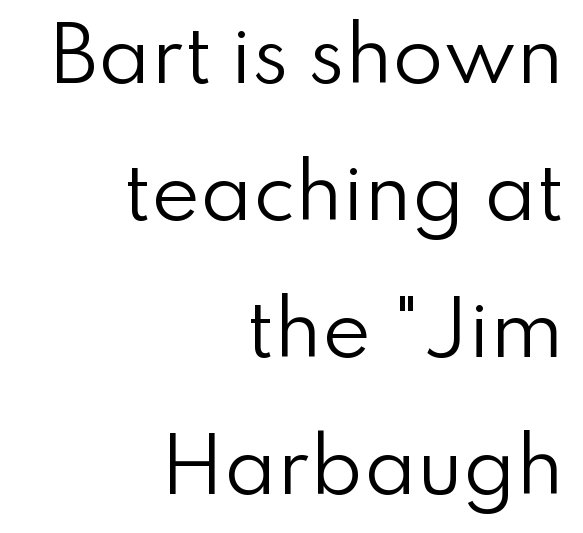
{"serif": "no", "italic": "no", "bold": "no", "weight": "regular", "width": "normal", "stroke_contrast": "low", "x_height": "small", "monospaced": "no", "underline": "no", "align": "right", "line_spacing_ratio": 1.85, "letter_spacing": "normal", "letter_spacing_em": 0.0, "glyph_px": 74}
